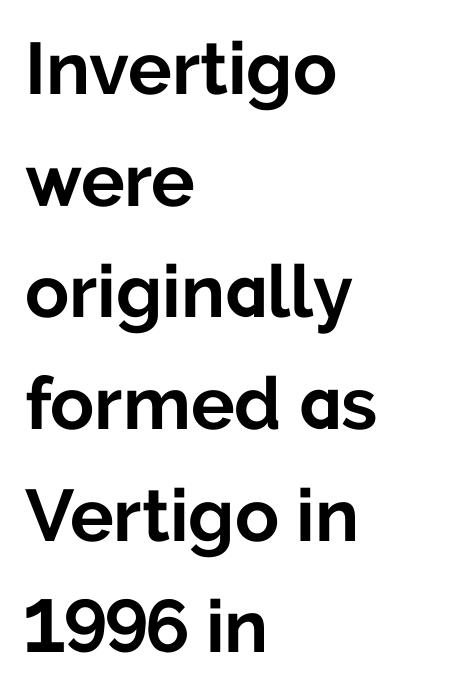
The image shows 73 px bold sans-serif type, upright; set left-aligned, normal line spacing (1.53x), normal letter spacing, not underlined; low stroke contrast and a medium x-height.
